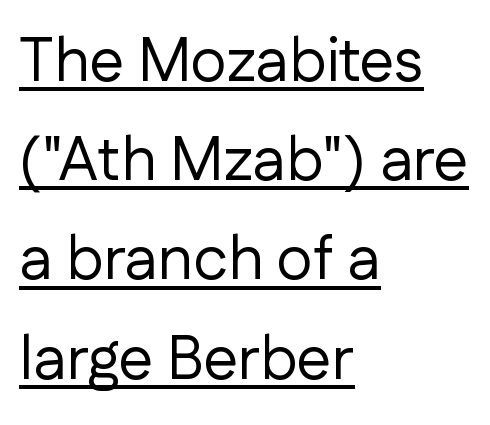
Leading: standard. Horizontal alignment here is leftward, the default for most running prose. Unbolded letterforms with no extra heft. Ordinary non-slanted type is in use. Characters follow at the spacing the type designer built in. Is this a fixed-width face? No — the glyphs have proportional, varying widths.
